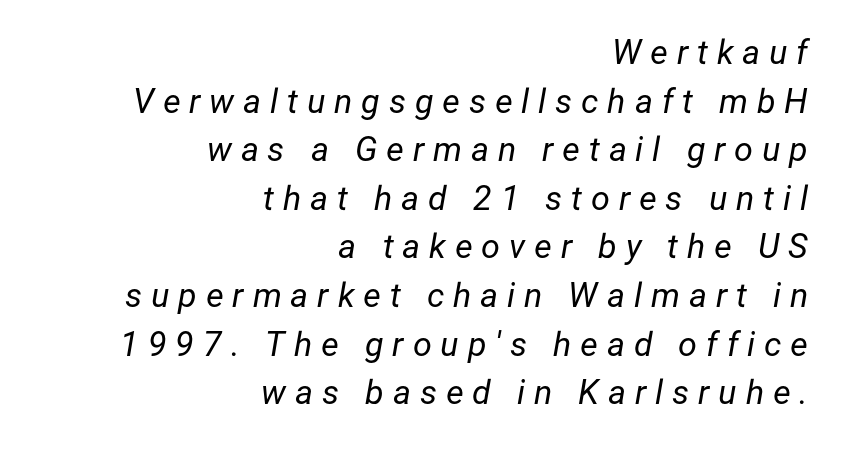
You could not count columns in this text — the font is proportionally spaced. The space directly below the letters is spotless. Every row of glyphs terminates at an identical x-position on the right. Vertically, the passage feels balanced, rows spaced as you'd expect. There is plenty of visible air inserted between adjacent glyphs. Counters stay open thanks to moderate or lighter strokes.
